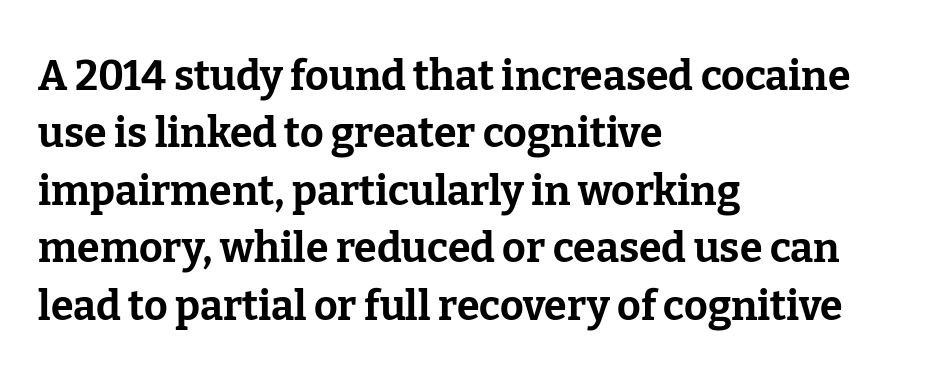
The image shows 41 px bold serif type, upright; set left-aligned, normal line spacing (1.4x), normal letter spacing, not underlined; low stroke contrast and a medium x-height.
